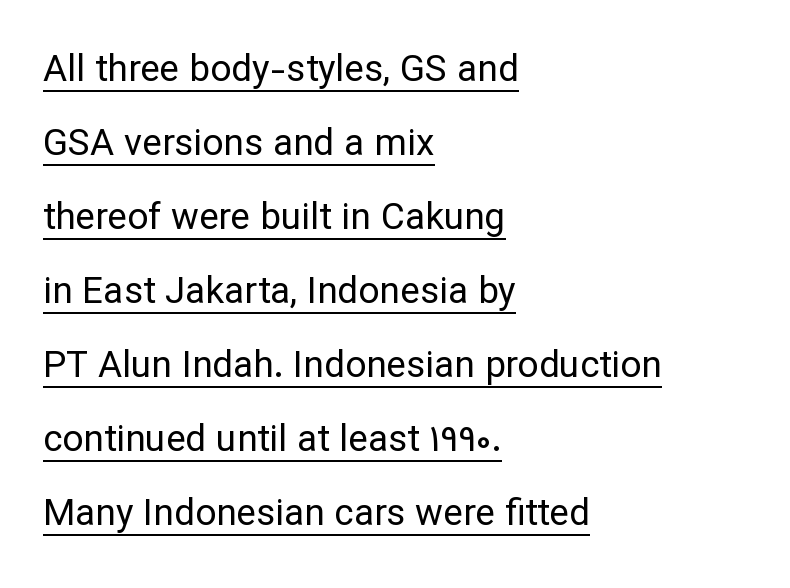
The image shows 37 px regular-weight sans-serif type, upright; set left-aligned, loose line spacing (2.0x), normal letter spacing, underlined; low stroke contrast and a medium x-height.
